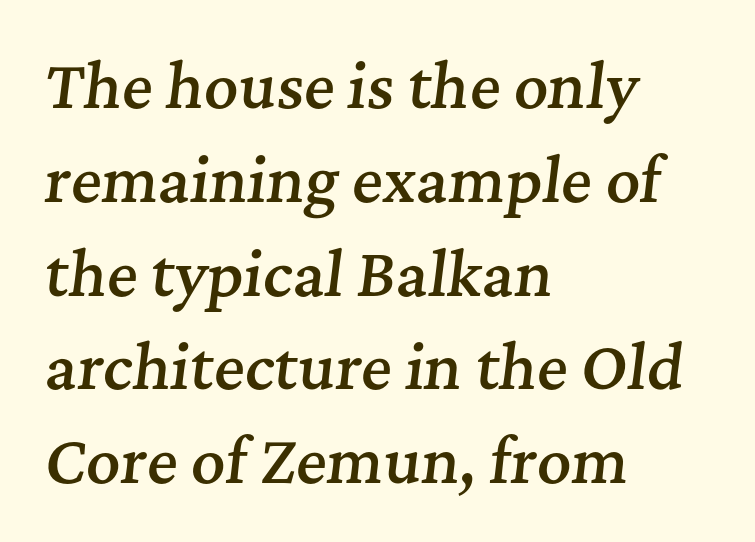
Between one letter and the next there's only the usual sliver of space. Posture: slanted. These lines stack with their left ends in a neat column. The space beneath each line is pristine and unruled.
